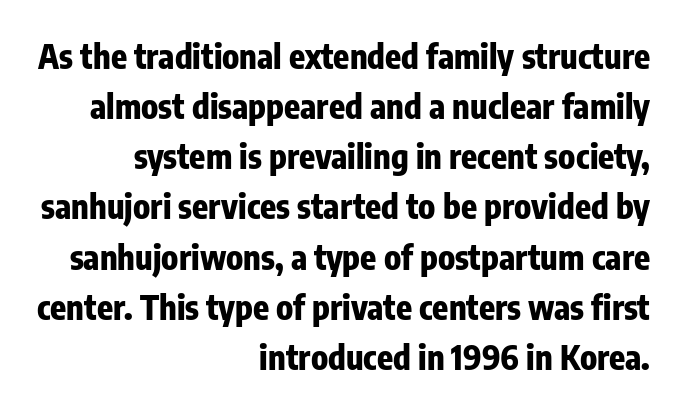
The type family on display is of the sans-serif kind. Summary of vertical rhythm: regular, with standard interline spacing. Here the designer chose a conventional face with non-uniform glyph widths. Decoration check: the copy has no underline. How heavy is the stroke? Heavy — this is a bold.
